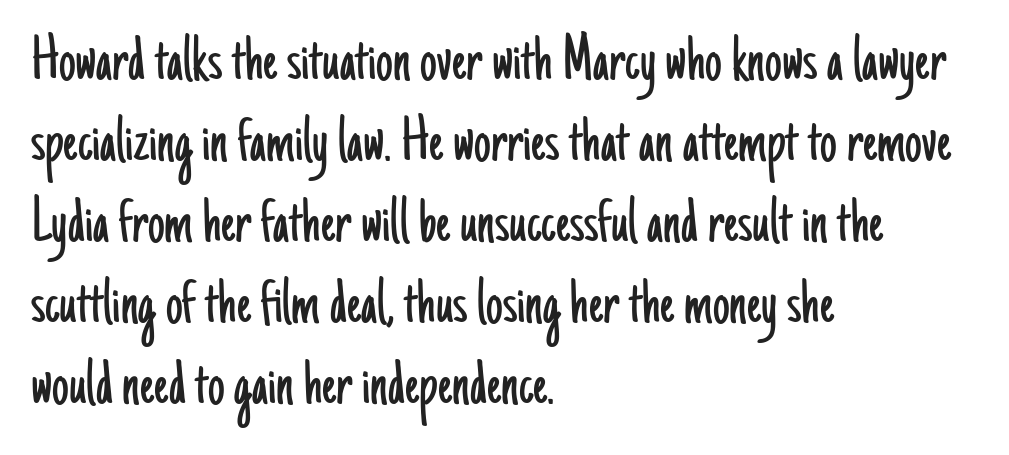
The image shows 67 px light, condensed sans-serif type, upright; set left-aligned, line spacing 1.21x, normal letter spacing, not underlined; low stroke contrast and a small x-height.
